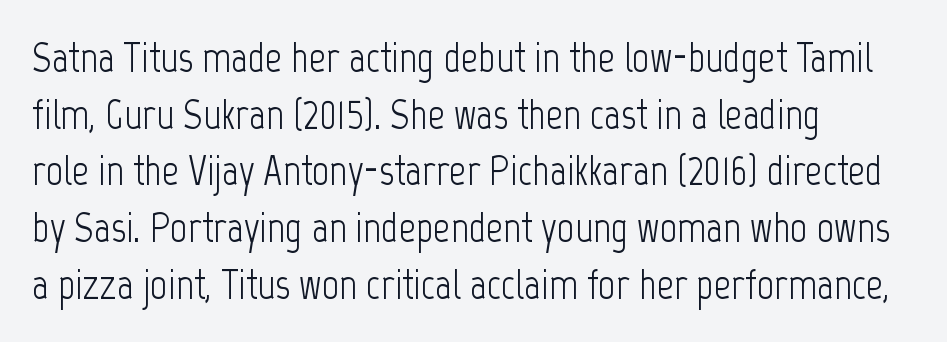
Nothing sits at the stroke ends, so this counts as sans-serif. The vertical gap from one line to the next is medium. Visually the block forms a straight wall on the left and a jagged coastline on the right. The axis of the letterforms is exactly vertical. Letters rest on an invisible, unmarked baseline. Varying glyph widths throughout — classic text-font behaviour.
